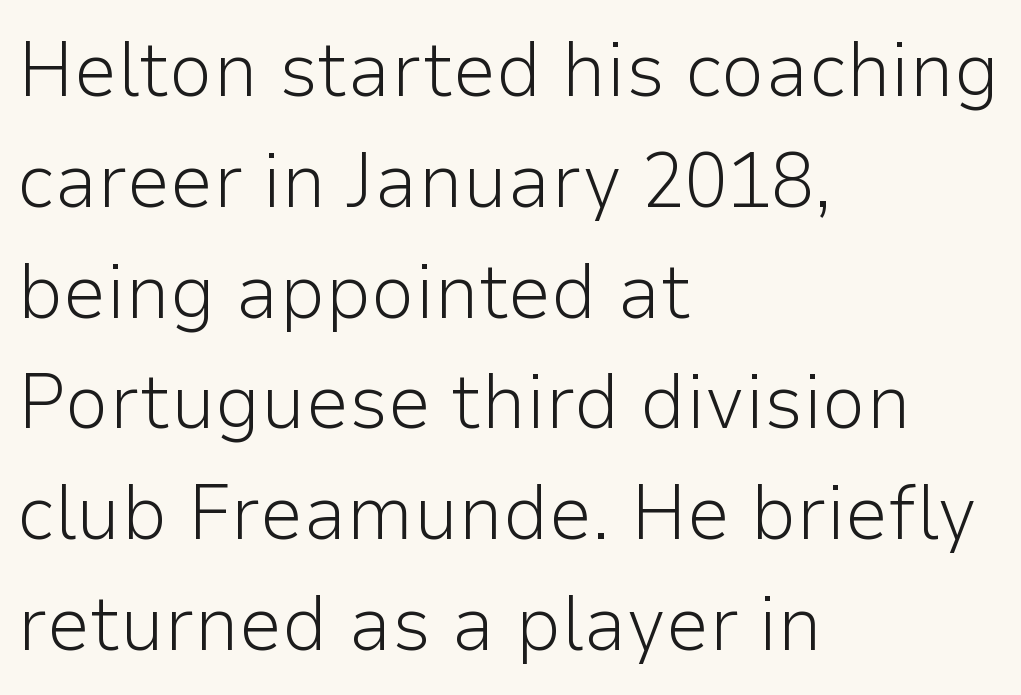
This is the regular roman posture of the typeface. The baseline area is clear. On a weight scale, this lands at 450 or below. Serifs: no, the terminals of the letterforms are clean. Compared with typical paragraphs, the rows here are spaced about the same. Horizontal alignment here is leftward, the default for most running prose.
